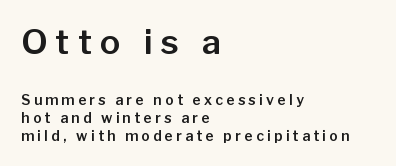
Serif or sans? Sans — the stroke terminals are bare. Look at the glyph heights: the upper group is clearly the bigger setting. One glance says typical: line gaps are just what's usual. The rendering inserts visible extra space after every character. In CSS terms this would be text-align: left.
